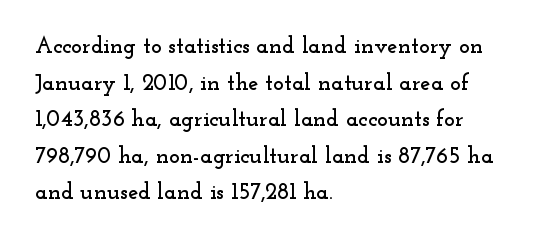
The image shows 23 px text type, upright; set left-aligned, normal line spacing (1.59x), normal letter spacing, not underlined.
